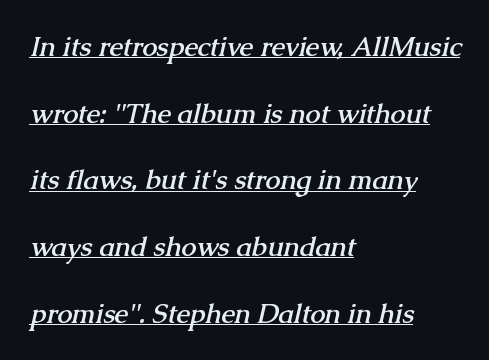
{"bold": "yes", "underline": "yes", "align": "left", "line_spacing": "loose", "line_spacing_ratio": 2.47, "letter_spacing": "normal", "letter_spacing_em": 0.0, "glyph_px": 27}
